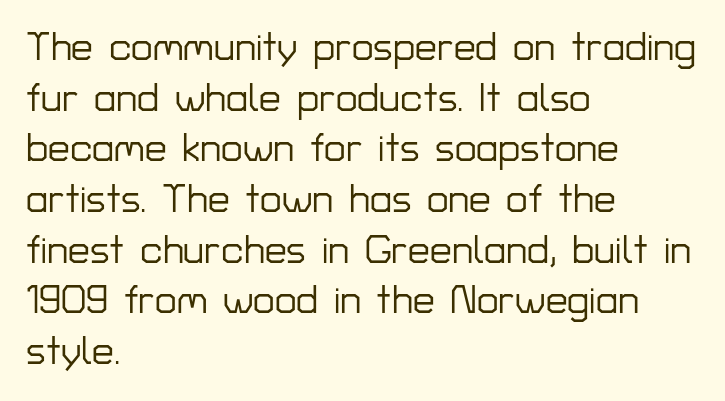
{"serif": "no", "italic": "no", "width": "normal", "stroke_contrast": "low", "x_height": "medium", "monospaced": "no", "underline": "no", "align": "left", "line_spacing": "normal", "line_spacing_ratio": 1.3, "letter_spacing": "normal", "letter_spacing_em": 0.0, "glyph_px": 39}
